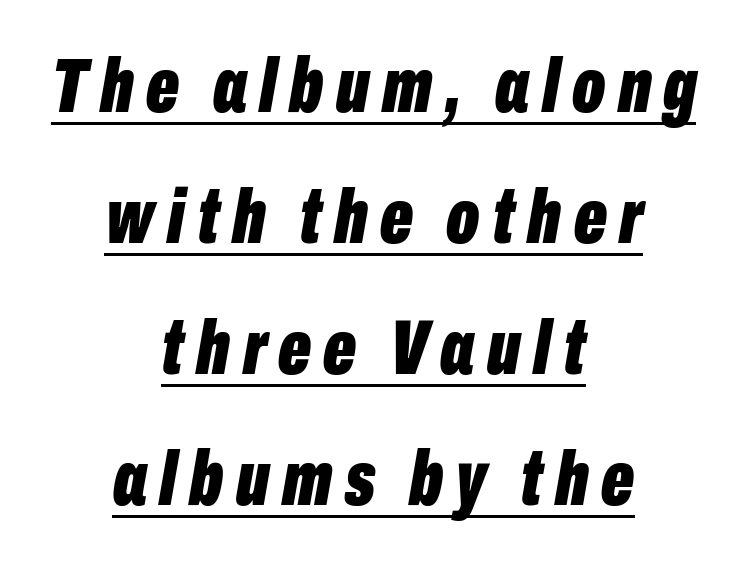
The image shows 77 px bold, condensed type, italic (leaning right); set centered, normal line spacing (1.7x), underlined; low stroke contrast and a medium x-height.
